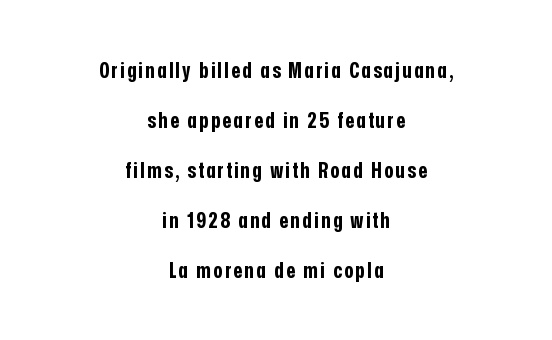
Q: Is the text bold? A: Yes.
Q: Is the text italic (slanted)? A: No, it is upright.
Q: Is the text underlined? A: No.
Q: How is the paragraph aligned? A: Centered.
Q: Is the spacing between lines tight, normal or loose? A: Loose.
